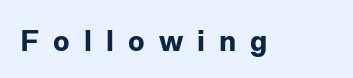
Q: Is the text bold? A: Yes.
Q: Is the text italic (slanted)? A: No, it is upright.
Q: Is the typeface a serif or a sans-serif typeface? A: Sans-serif.
Q: Is the text underlined? A: No.
Q: Is the spacing between letters normal or unusually wide? A: Unusually wide.
Q: Width (condensed, normal, or wide)? A: Normal.
Q: Stroke contrast? A: Low.
Q: x-height? A: Medium.
Q: Monospaced? A: No.
